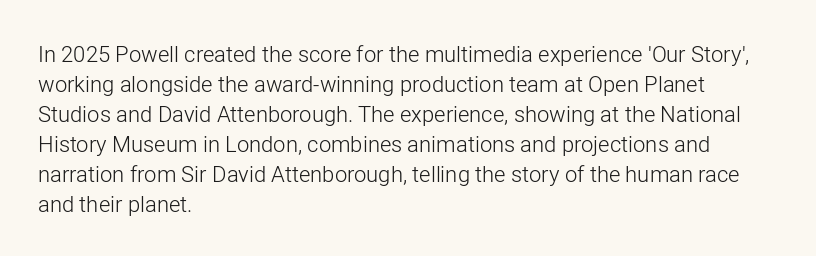
Q: Is the text bold? A: No.
Q: Is the text italic (slanted)? A: No, it is upright.
Q: Is the text underlined? A: No.
Q: How is the paragraph aligned? A: Left-aligned.
Q: Is the spacing between letters normal or unusually wide? A: Normal.
Q: Is the spacing between lines tight, normal or loose? A: Normal.
